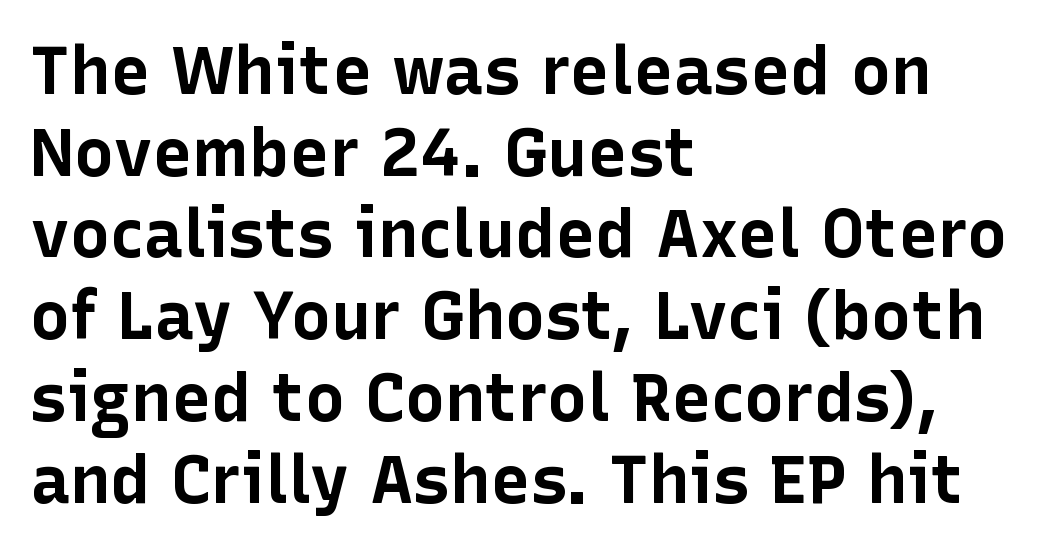
The image shows 67 px bold sans-serif type, upright; set left-aligned, line spacing 1.22x, normal letter spacing, not underlined; low stroke contrast and a medium x-height.
